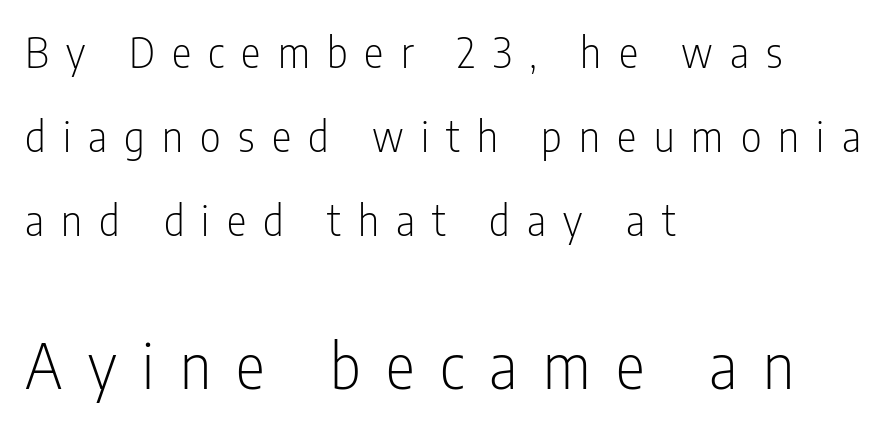
Plain, unruled lines of type. The letters advance in unequal steps, a hallmark of proportional type. Regarding leading, the lines here are spaced well apart. The font family rendered here belongs to the sans-serif group. The font sits on the lighter half of the weight spectrum, regular included.
